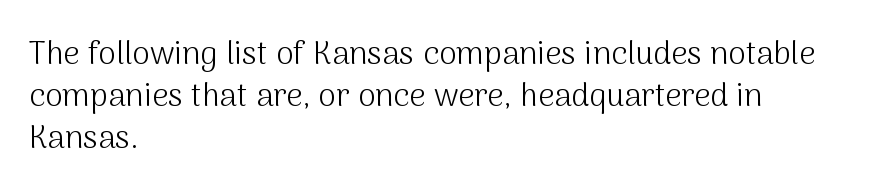
Do the characters align in a grid? No, the font is proportional. The baseline area is clear. There is no visible air inserted between adjacent glyphs. A sans-serif font was chosen for this passage. No chunkiness to these letters — they're not bold.
